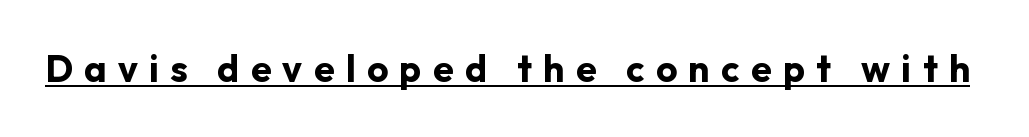
{"serif": "no", "italic": "no", "bold": "yes", "weight": "bold", "width": "normal", "stroke_contrast": "low", "x_height": "medium", "monospaced": "no", "underline": "yes", "letter_spacing": "wide", "letter_spacing_em": 0.31, "glyph_px": 37}
